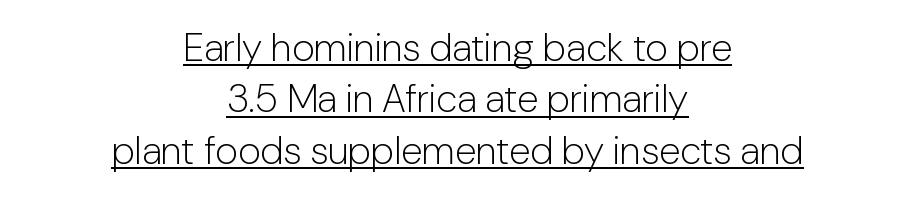
The image shows 39 px light sans-serif type, upright; set centered, normal line spacing (1.32x), normal letter spacing, underlined; low stroke contrast and a medium x-height.
